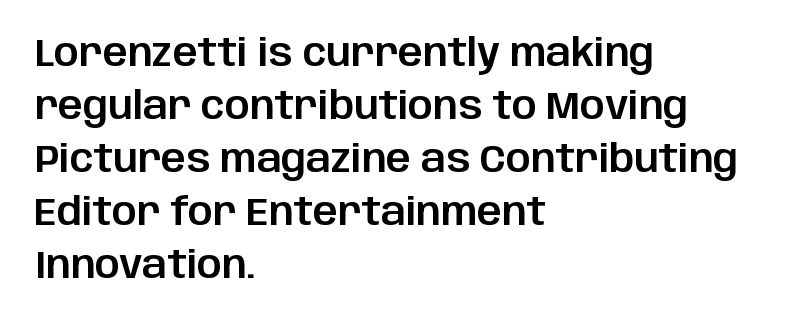
{"serif": "no", "italic": "no", "width": "normal", "stroke_contrast": "low", "x_height": "large", "monospaced": "no", "underline": "no", "align": "left", "line_spacing": "normal", "line_spacing_ratio": 1.36, "letter_spacing": "normal", "letter_spacing_em": 0.0, "glyph_px": 39}
